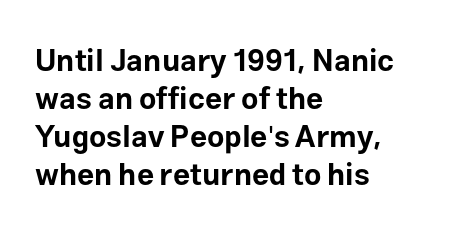
The image shows 30 px bold sans-serif type, upright; set left-aligned, normal line spacing (1.27x), normal letter spacing, not underlined; low stroke contrast and a medium x-height.
